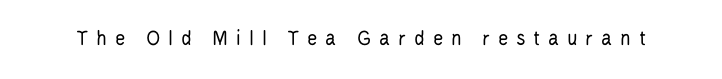
The image shows 22 px text type, upright; set unusually wide letter spacing (+0.35 em), not underlined.
